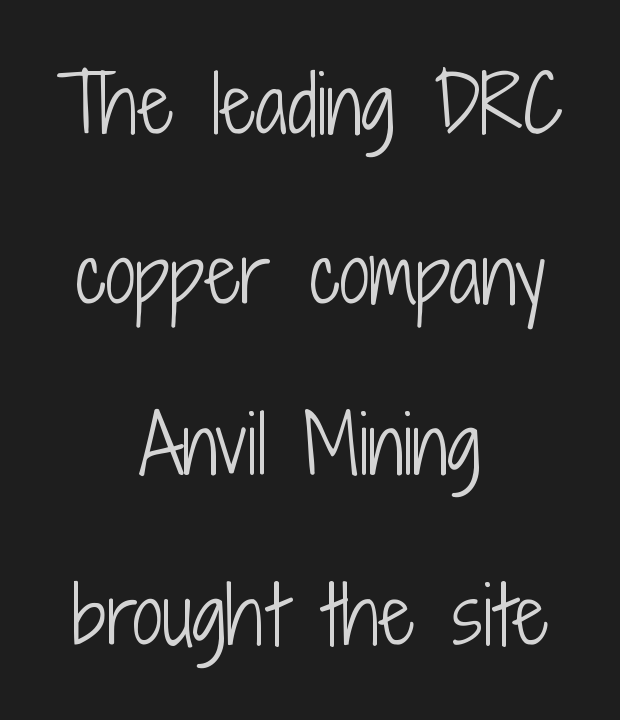
The image shows 76 px light, condensed sans-serif type, upright; set centered, loose line spacing (2.24x), normal letter spacing, not underlined; low stroke contrast and a medium x-height.
